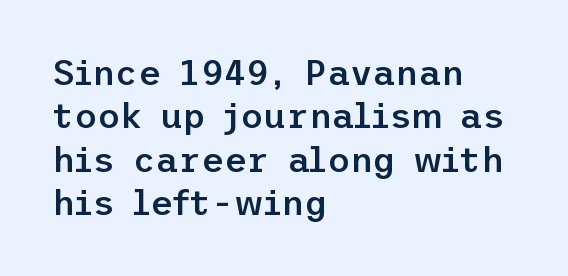
The passage shown is typeset with a sans-serif family. Look at the stroke-to-counter ratio: somewhat heavy, a semibold. A bare baseline throughout the passage. Every row of glyphs begins at an identical x-position on the left. Rendered with straight, roman letterforms. Tracking value appears to be zero — textbook default spacing.
